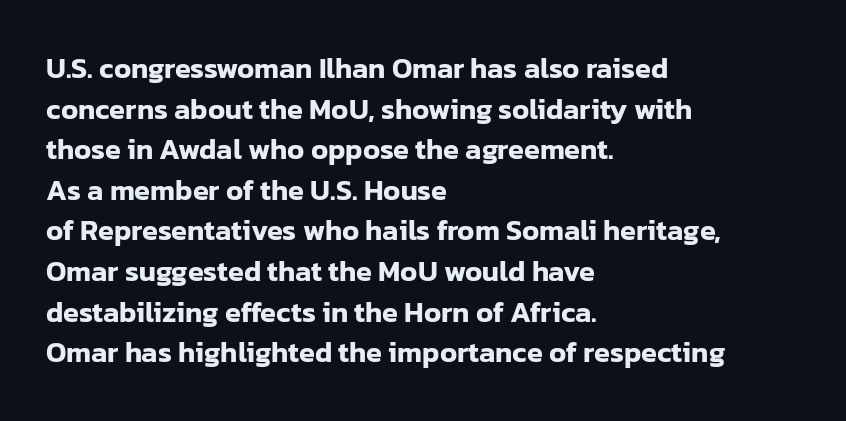
Q: Is the text italic (slanted)? A: No, it is upright.
Q: Is the typeface a serif or a sans-serif typeface? A: Sans-serif.
Q: Is the text underlined? A: No.
Q: How is the paragraph aligned? A: Left-aligned.
Q: Is the spacing between letters normal or unusually wide? A: Normal.
Q: Is the spacing between lines tight, normal or loose? A: Normal.
Q: Width (condensed, normal, or wide)? A: Normal.
Q: Stroke contrast? A: Low.
Q: x-height? A: Medium.
Q: Monospaced? A: No.
